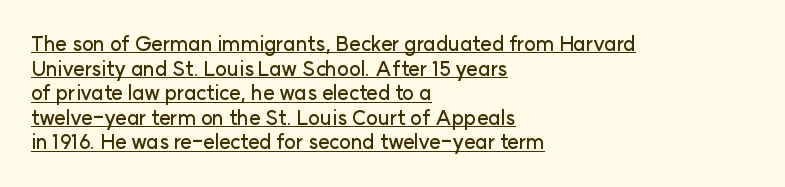
The image shows 20 px text type, upright; set left-aligned, line spacing 1.23x, normal letter spacing, underlined.
